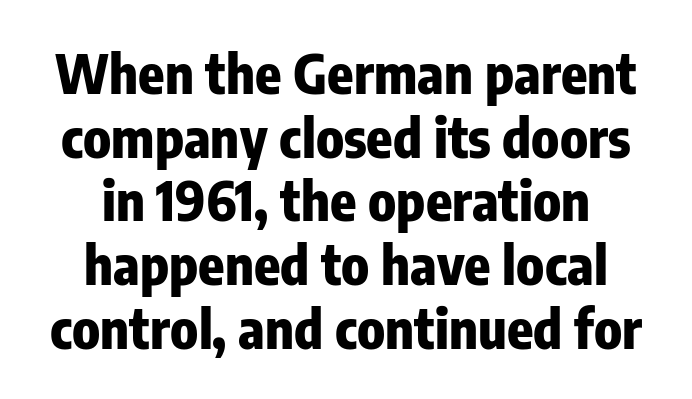
Emphasis by weight is at full strength: bold. Observe the absence of serifs on each vertical stroke in this sample. Tracking here is standard; glyphs follow each other at the usual distance. Every character sits straight up, as roman type does.
